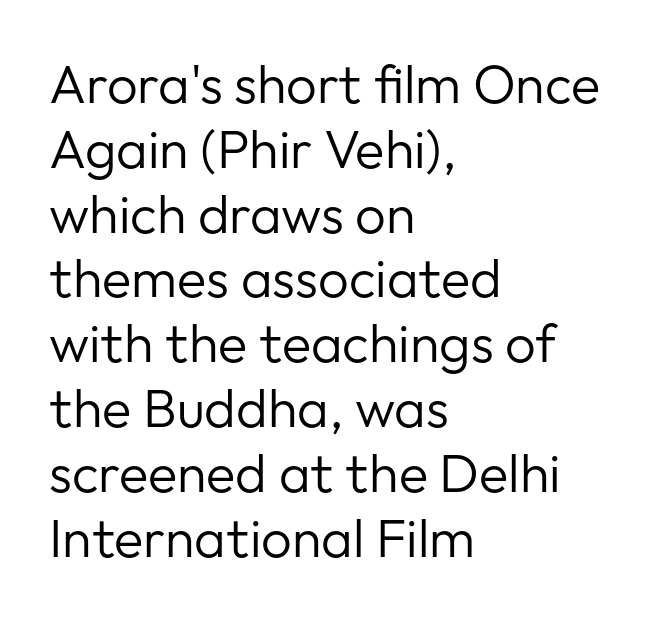
{"serif": "no", "italic": "no", "bold": "no", "weight": "regular", "width": "normal", "stroke_contrast": "low", "x_height": "medium", "monospaced": "no", "underline": "no", "align": "left", "line_spacing_ratio": 1.2, "letter_spacing": "normal", "letter_spacing_em": 0.0, "glyph_px": 54}
